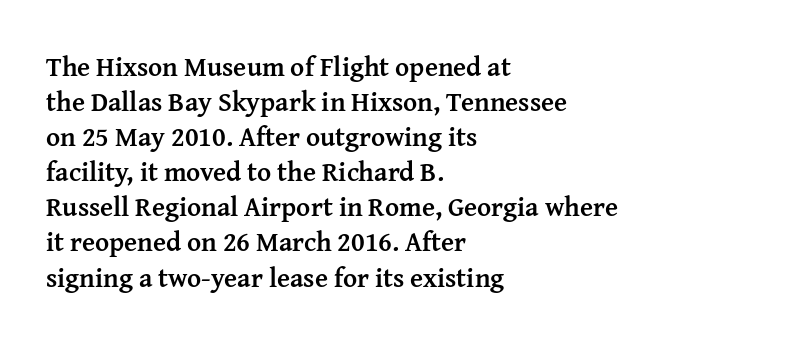
Q: Is the text bold? A: Yes.
Q: Is the text italic (slanted)? A: No, it is upright.
Q: Is the text underlined? A: No.
Q: How is the paragraph aligned? A: Left-aligned.
Q: Is the spacing between letters normal or unusually wide? A: Normal.
Q: Is the spacing between lines tight, normal or loose? A: Normal.
